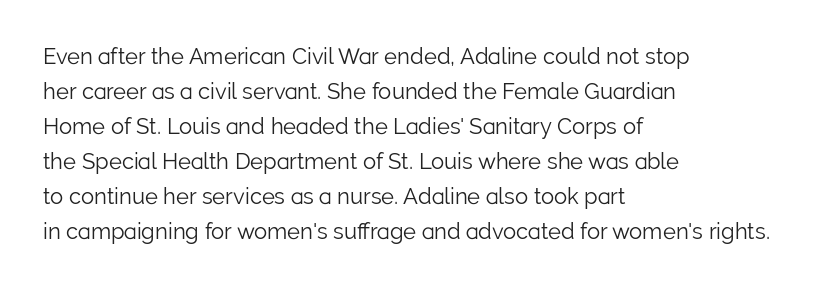
The image shows 22 px text type, upright; set left-aligned, normal line spacing (1.59x), normal letter spacing, not underlined.
